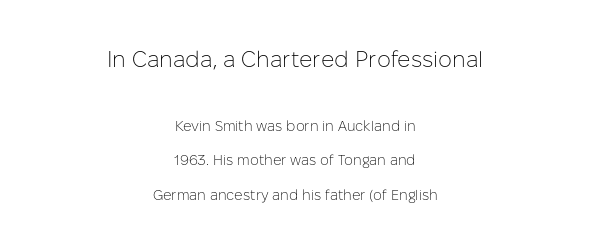
Q: Is the text bold? A: No.
Q: Is the text italic (slanted)? A: No, it is upright.
Q: Is the text underlined? A: No.
Q: How is the paragraph aligned? A: Centered.
Q: Is the spacing between letters normal or unusually wide? A: Normal.
Q: Is the spacing between lines tight, normal or loose? A: Loose.
Q: Which block of text is set in a larger size, the first (top) or the second (bottom)? A: The first (top) one.
